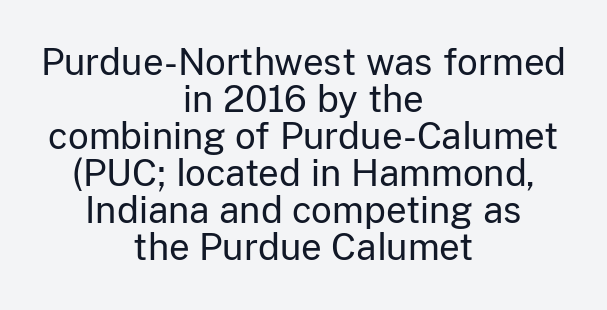
The image shows 36 px regular-weight sans-serif type, upright; set centered, tight line spacing (1.03x), normal letter spacing, not underlined; low stroke contrast and a medium x-height.
